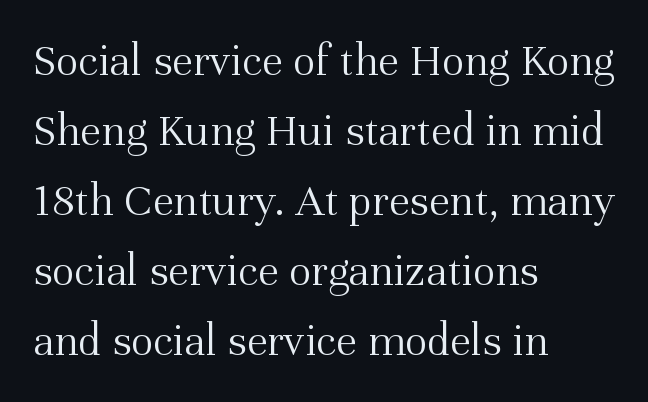
{"serif": "yes", "italic": "no", "bold": "no", "weight": "light", "width": "normal", "stroke_contrast": "medium", "x_height": "medium", "monospaced": "no", "underline": "no", "align": "left", "line_spacing": "normal", "line_spacing_ratio": 1.49, "letter_spacing": "normal", "letter_spacing_em": 0.0, "glyph_px": 47}
